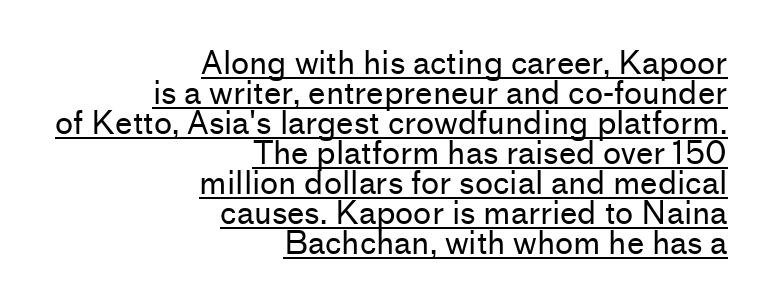
The image shows 31 px regular-weight sans-serif type, upright; set right-aligned, tight line spacing (0.97x), normal letter spacing, underlined; low stroke contrast and a medium x-height.
